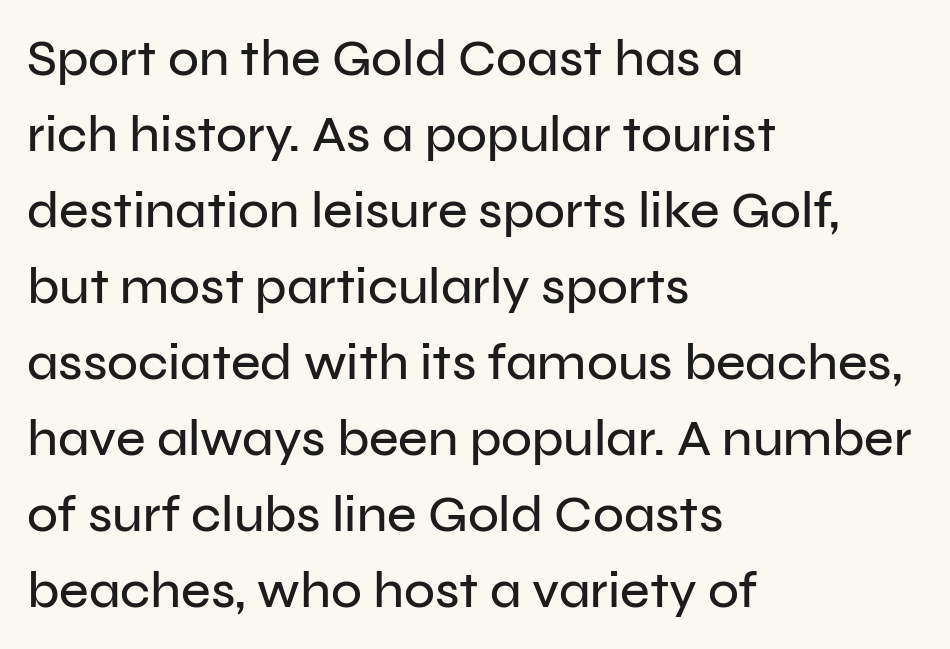
The vertical gap from one line to the next is medium. Nothing unusual about the tracking: characters are spaced as the font intends. The rendering uses natural spacing where letterforms have individual widths. The gap between lines stays unmarked. Regarding serifs, this sample does without them.
